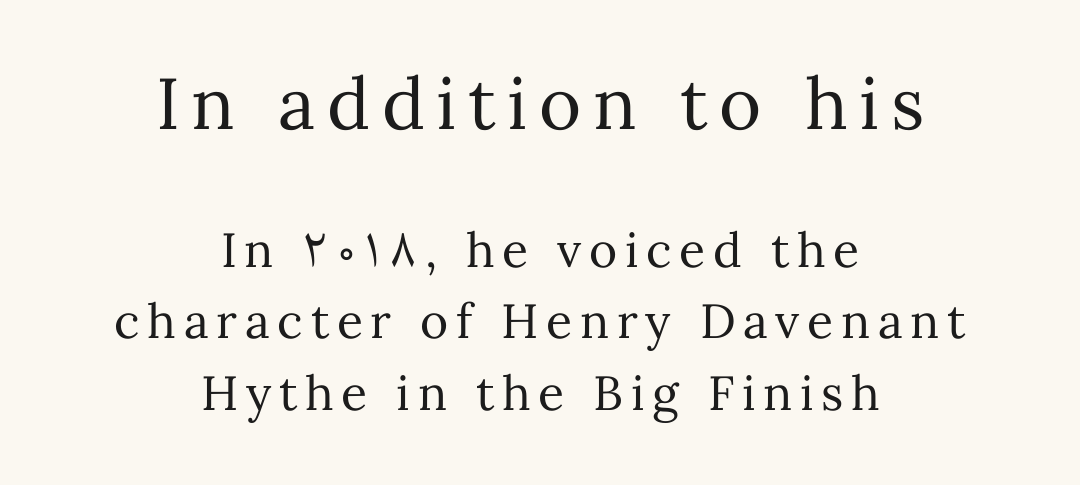
{"italic": "no", "bold": "no", "weight": "regular", "width": "normal", "stroke_contrast": "medium", "x_height": "medium", "monospaced": "no", "underline": "no", "align": "center", "line_spacing": "normal", "line_spacing_ratio": 1.49, "larger_block": "first", "size_ratio": 1.5, "glyph_px": 72}
